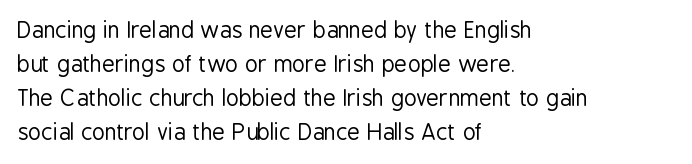
The image shows 22 px text type, upright; set left-aligned, normal line spacing (1.54x), normal letter spacing, not underlined.
